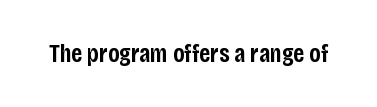
Q: Is the text bold? A: Semi-bold.
Q: Is the text italic (slanted)? A: No, it is upright.
Q: Is the text underlined? A: No.
Q: Is the spacing between letters normal or unusually wide? A: Normal.
